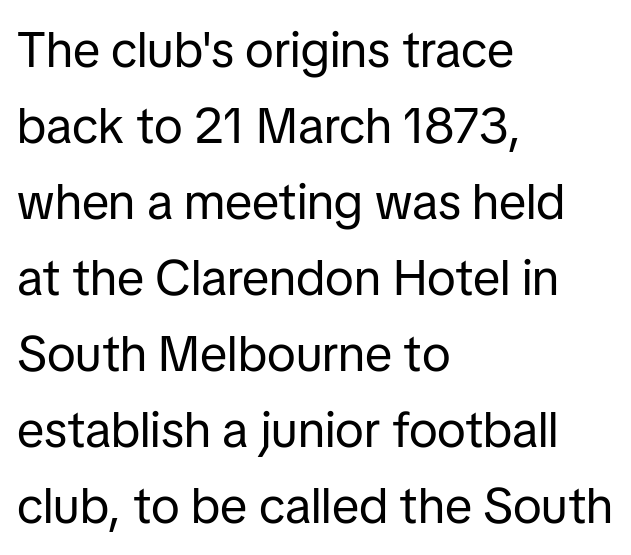
The ragged edge is on the right, which tells us the setting is flush left. The gap between lines stays unmarked. In terms of letterform style, serifs are entirely absent. The font is comparable to plain body text, perhaps lighter. The type sits square on the baseline with zero lean. The passage shown stacks its lines at a standard gap.
